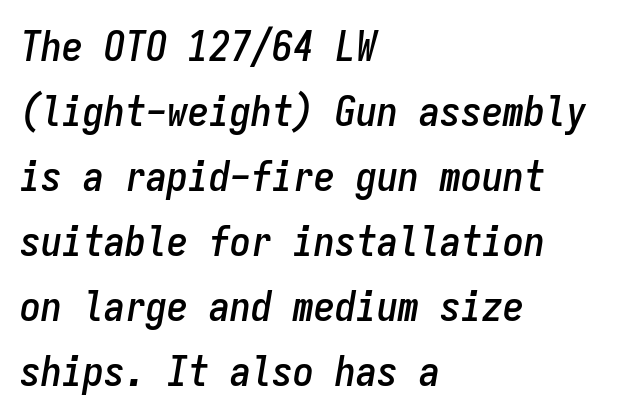
This sample uses an oblique cut, with every glyph tilted off the vertical. If you measured baseline to baseline, you'd find a middling distance. In CSS terms this would be text-align: left. The rendering keeps characters at their native spacing.
